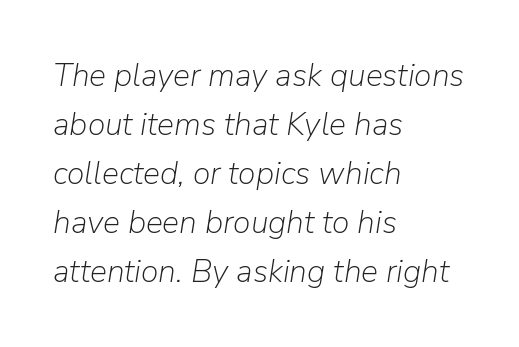
The face used here is rendered with its standard letterfit. The lines are quadded left. Think of a printed novel: that variable character pitch is what you see here. The designer left line spacing at the default. Italic: yes, the glyphs are oblique.
